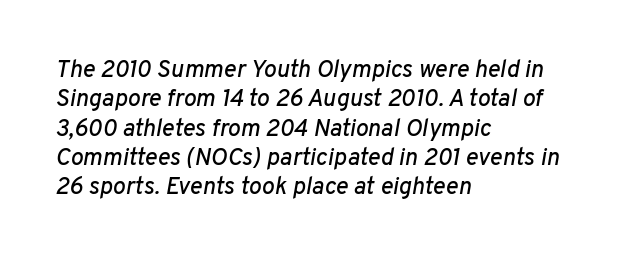
{"italic": "yes", "lean": "right", "slant_degrees": 10, "underline": "no", "align": "left", "line_spacing_ratio": 1.22, "letter_spacing": "normal", "letter_spacing_em": 0.0, "glyph_px": 24}
